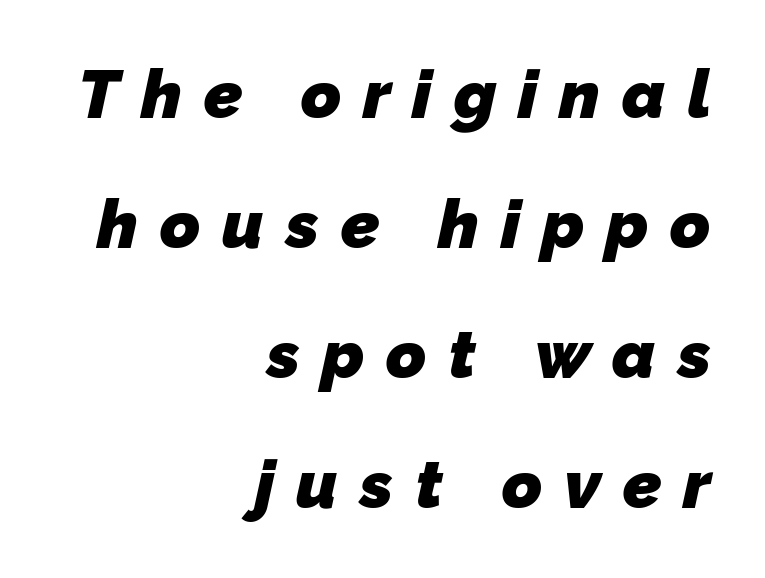
The image shows 68 px heavy sans-serif type; set right-aligned, loose line spacing (1.91x), unusually wide letter spacing (+0.32 em), not underlined; low stroke contrast and a medium x-height.
